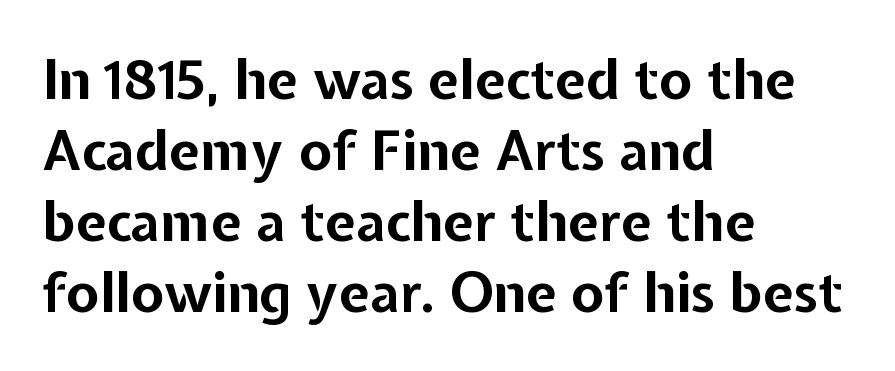
The image shows 55 px bold sans-serif type, upright; set left-aligned, normal line spacing (1.29x), normal letter spacing, not underlined; low stroke contrast and a medium x-height.
